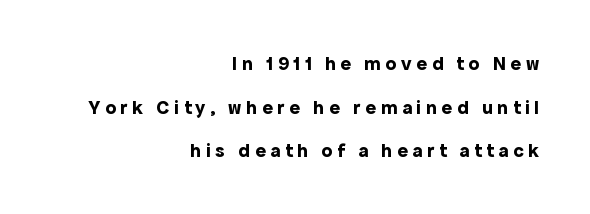
The face used here is rendered with a markedly widened letterfit. Clear beneath every line of the passage. Reading down the column, the eye jumps a long way to each next line. Designer's note — italics off, roman on. This is heavy type, rendered in bold. Compared with a flush-left layout, this one pins lines to the opposite, right side.
